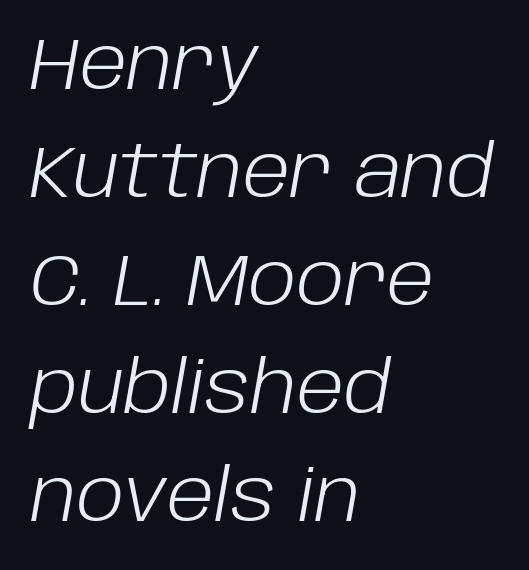
Stroke thickness stays within the range of a standard reading face or lighter. Is the block centered? No — it sits flush against the left margin. Slant detected: the letters are inclined. Does the leading feel generous? No, just average. Looks like regular typesetting: each glyph gets only the width it needs. The passage shown is not underscored anywhere.
